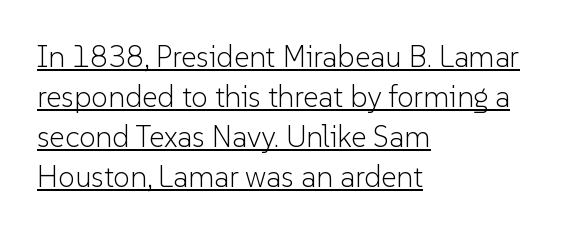
Quick note: not italic, upright. Weight: in the light-to-regular range. In terms of leading, this rendering sits right in the middle. The horizontal fit of the characters is conventional and even. Compared with a centered layout, this one pins lines to the left instead. These lines are rendered in a variable-pitch font.
